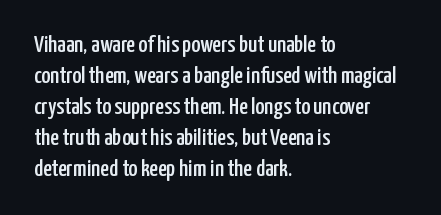
{"italic": "no", "underline": "no", "align": "left", "line_spacing": "normal", "line_spacing_ratio": 1.29, "letter_spacing": "normal", "letter_spacing_em": 0.0, "glyph_px": 24}
